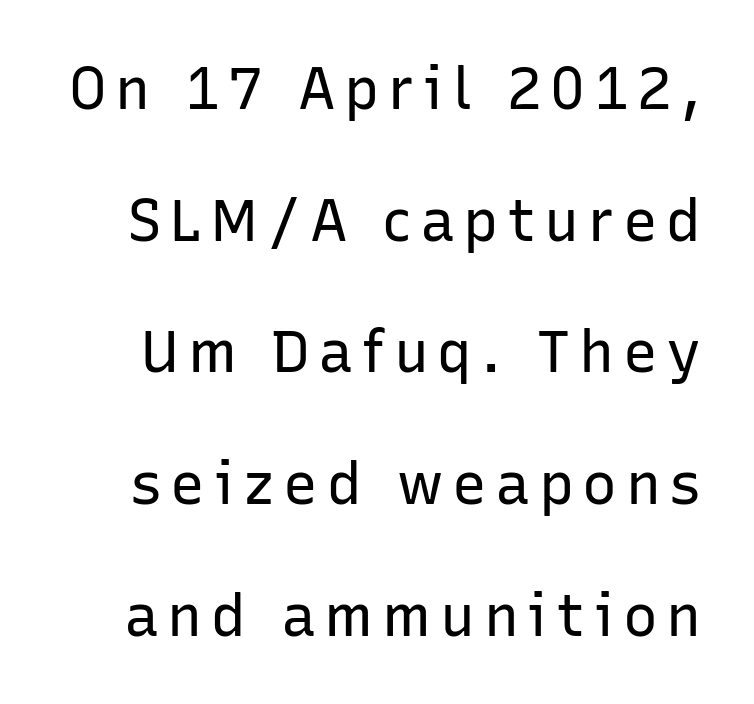
{"serif": "no", "italic": "no", "bold": "no", "weight": "regular", "width": "normal", "stroke_contrast": "low", "x_height": "medium", "monospaced": "no", "underline": "no", "line_spacing": "loose", "line_spacing_ratio": 2.27, "glyph_px": 58}
